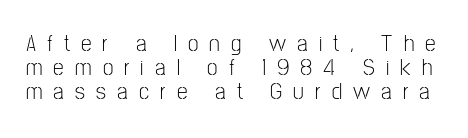
{"italic": "no", "bold": "no", "underline": "no", "line_spacing": "tight", "line_spacing_ratio": 1.01, "letter_spacing": "wide", "letter_spacing_em": 0.46, "glyph_px": 24}
